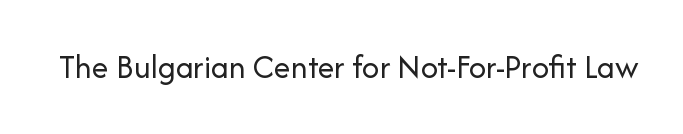
The image shows 34 px regular-weight sans-serif type, upright; set normal letter spacing, not underlined; low stroke contrast and a medium x-height.
